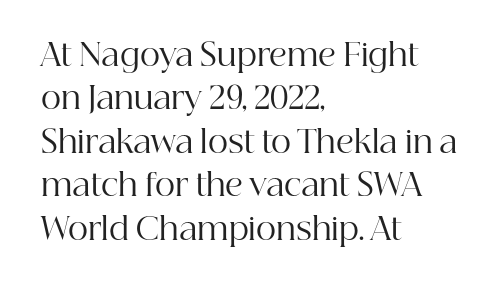
Q: Is the text bold? A: No.
Q: Is the text italic (slanted)? A: No, it is upright.
Q: Is the typeface a serif or a sans-serif typeface? A: Serif.
Q: Is the text underlined? A: No.
Q: How is the paragraph aligned? A: Left-aligned.
Q: Is the spacing between letters normal or unusually wide? A: Normal.
Q: Is the spacing between lines tight, normal or loose? A: Normal.
Q: Width (condensed, normal, or wide)? A: Normal.
Q: Stroke contrast? A: High.
Q: x-height? A: Medium.
Q: Monospaced? A: No.
